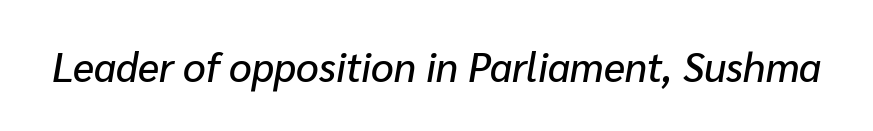
A typesetter would call this proportional, since set widths differ per character. A typesetter would mark this as italic. Does extra space separate the letters? No, they use regular spacing. The words here are not underlined.
